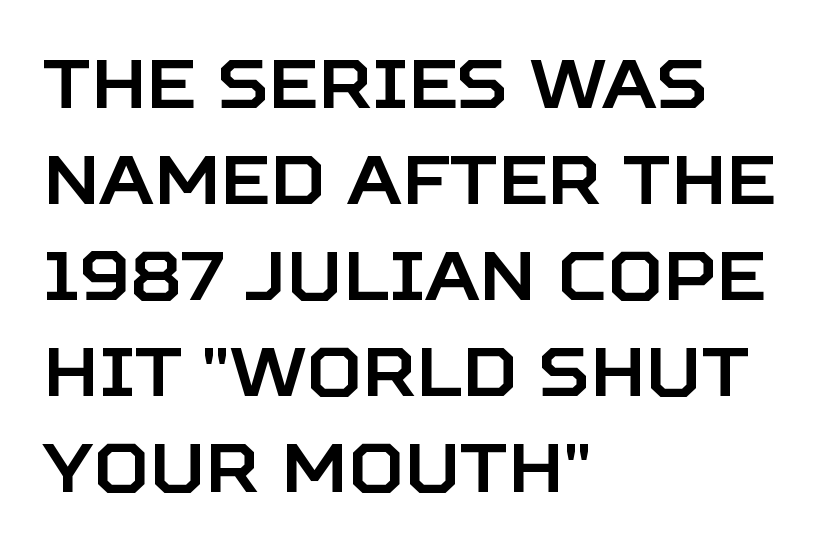
The image shows 68 px sans-serif type, upright; set left-aligned, normal line spacing (1.41x), normal letter spacing, not underlined; low stroke contrast and a large x-height.
